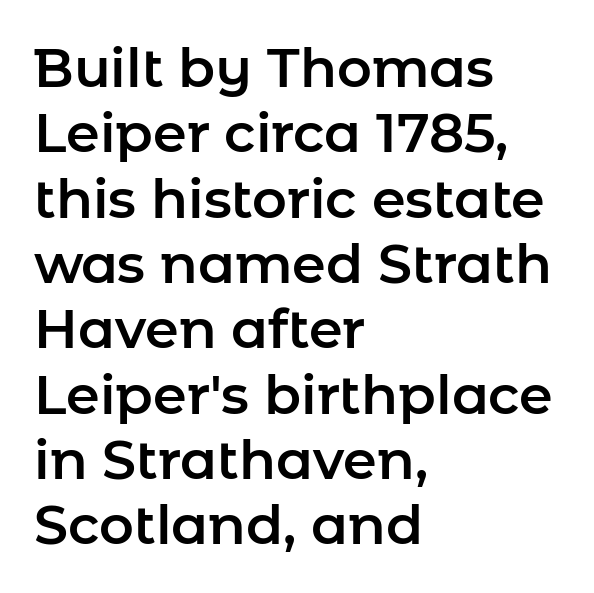
Q: Is the text italic (slanted)? A: No, it is upright.
Q: Is the typeface a serif or a sans-serif typeface? A: Sans-serif.
Q: Is the text underlined? A: No.
Q: How is the paragraph aligned? A: Left-aligned.
Q: Is the spacing between letters normal or unusually wide? A: Normal.
Q: Width (condensed, normal, or wide)? A: Normal.
Q: Stroke contrast? A: Low.
Q: x-height? A: Medium.
Q: Monospaced? A: No.
